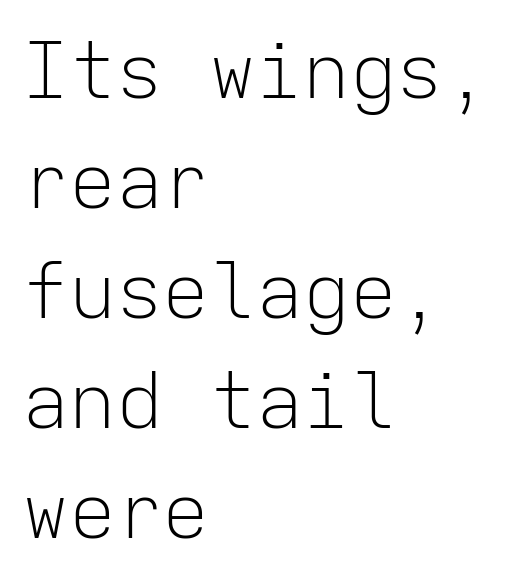
Q: Is the text bold? A: No.
Q: Is the text italic (slanted)? A: No, it is upright.
Q: Is the typeface a serif or a sans-serif typeface? A: Sans-serif.
Q: Is the text underlined? A: No.
Q: How is the paragraph aligned? A: Left-aligned.
Q: Is the spacing between letters normal or unusually wide? A: Normal.
Q: Is the spacing between lines tight, normal or loose? A: Normal.
Q: Width (condensed, normal, or wide)? A: Normal.
Q: Stroke contrast? A: Low.
Q: x-height? A: Medium.
Q: Monospaced? A: Yes.
